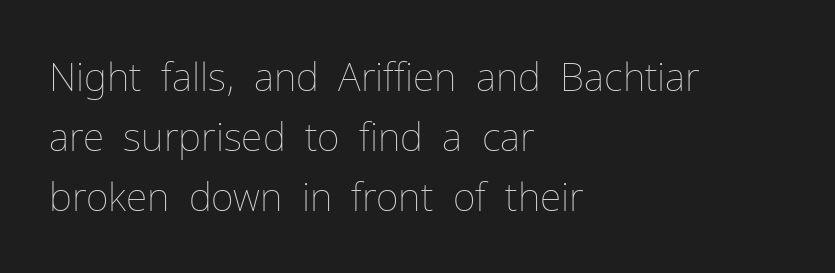
{"italic": "no", "bold": "no", "weight": "thin", "width": "normal", "stroke_contrast": "low", "x_height": "medium", "monospaced": "no", "underline": "no", "align": "left", "line_spacing": "normal", "line_spacing_ratio": 1.54, "letter_spacing": "normal", "letter_spacing_em": 0.0, "glyph_px": 39}
